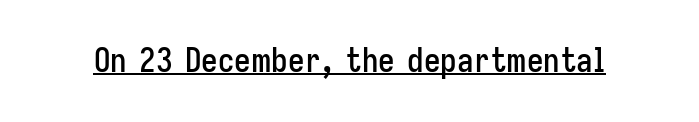
Q: Is the text italic (slanted)? A: No, it is upright.
Q: Is the typeface a serif or a sans-serif typeface? A: Sans-serif.
Q: Is the text underlined? A: Yes.
Q: Is the spacing between letters normal or unusually wide? A: Normal.
Q: Width (condensed, normal, or wide)? A: Condensed.
Q: Stroke contrast? A: Low.
Q: x-height? A: Medium.
Q: Monospaced? A: No.
